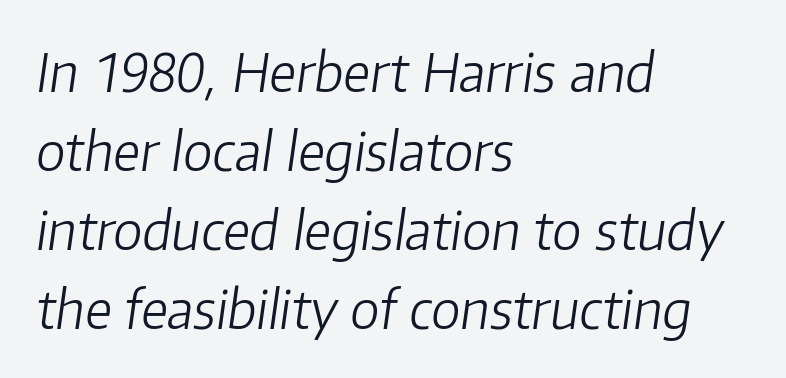
The image shows 53 px light type, italic (leaning right); set left-aligned, normal line spacing (1.49x), normal letter spacing, not underlined; low stroke contrast and a medium x-height.
